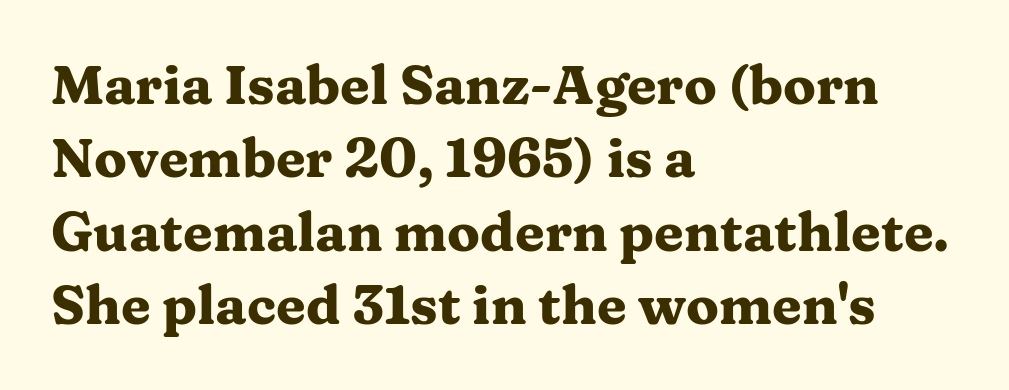
Q: Is the text bold? A: Yes.
Q: Is the text italic (slanted)? A: No, it is upright.
Q: Is the typeface a serif or a sans-serif typeface? A: Serif.
Q: Is the text underlined? A: No.
Q: How is the paragraph aligned? A: Left-aligned.
Q: Is the spacing between letters normal or unusually wide? A: Normal.
Q: Is the spacing between lines tight, normal or loose? A: Normal.
Q: Width (condensed, normal, or wide)? A: Wide.
Q: Stroke contrast? A: Medium.
Q: x-height? A: Medium.
Q: Monospaced? A: No.
